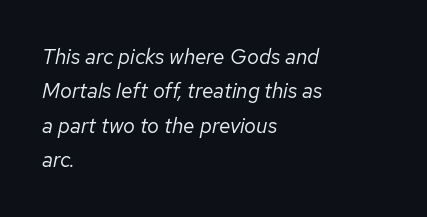
{"italic": "yes", "lean": "right", "slant_degrees": 12, "bold": "no", "underline": "no", "align": "left", "line_spacing": "normal", "line_spacing_ratio": 1.64, "letter_spacing": "normal", "letter_spacing_em": 0.0, "glyph_px": 21}
